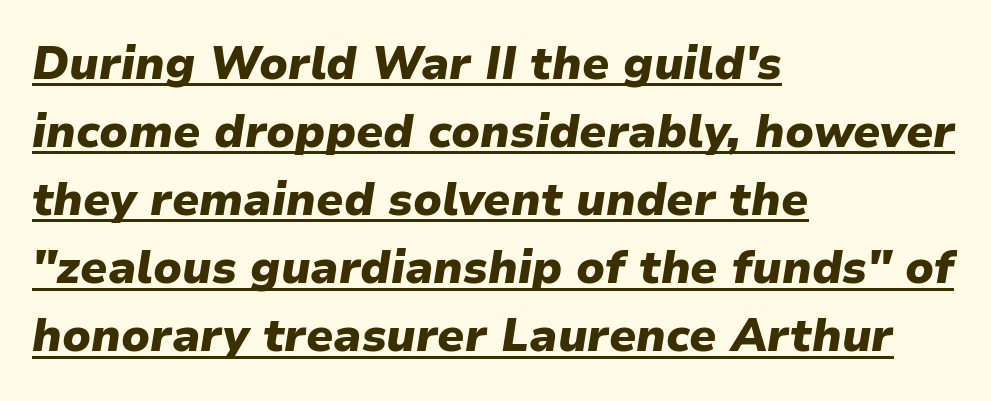
The image shows 46 px heavy type, italic (leaning right); set left-aligned, normal line spacing (1.48x), normal letter spacing, underlined; low stroke contrast and a medium x-height.
